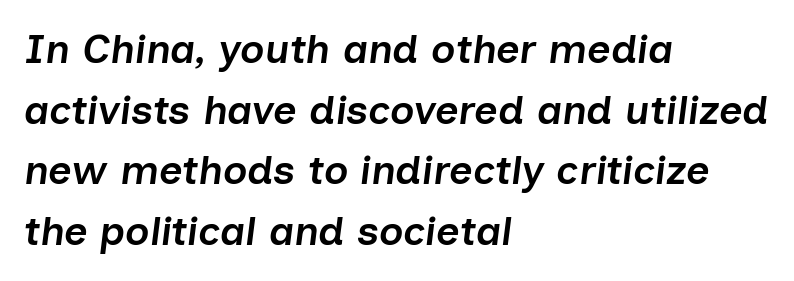
One glance says typical: line gaps are just what's usual. The paragraph has a hard left edge and a soft right edge. The horizontal fit of the characters is conventional and even. Each letter keeps its own natural width here, so spacing adapts to shape. Does the lettering tilt? It does — this is italic.
